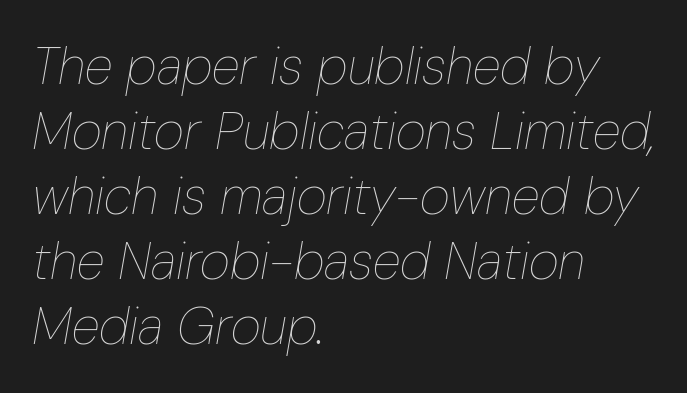
The typesetting does not lean heavy: it is not bold. A student would call this left alignment; a typographer would say flush left, rag right. Honestly, there is no underline to notice here at all. Do the characters align in a grid? No, the font is proportional.
